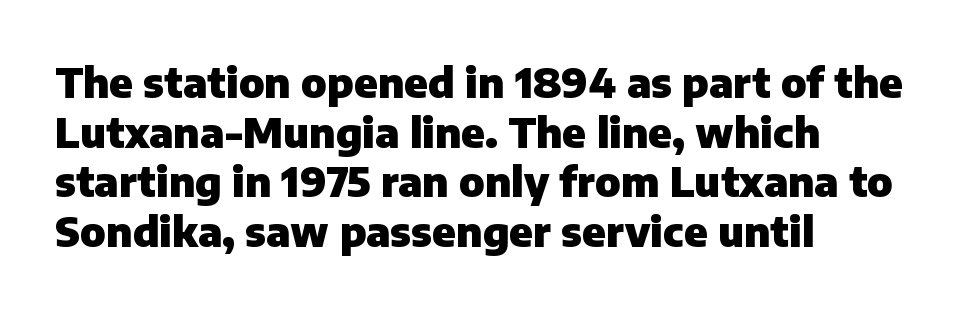
The image shows 41 px heavy sans-serif type, upright; set left-aligned, line spacing 1.21x, normal letter spacing, not underlined; low stroke contrast and a medium x-height.
